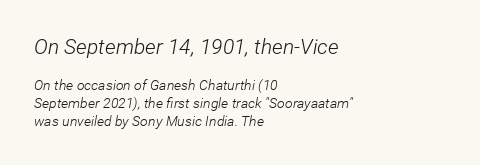
{"italic": "yes", "lean": "right", "slant_degrees": 12, "bold": "no", "underline": "no", "align": "left", "line_spacing": "normal", "line_spacing_ratio": 1.27, "letter_spacing": "normal", "letter_spacing_em": 0.0, "larger_block": "first", "size_ratio": 1.5, "glyph_px": 21}
